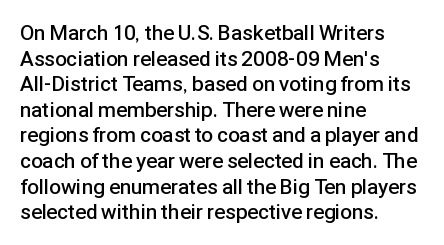
The image shows 21 px text type, upright; set left-aligned, line spacing 1.22x, normal letter spacing, not underlined.
